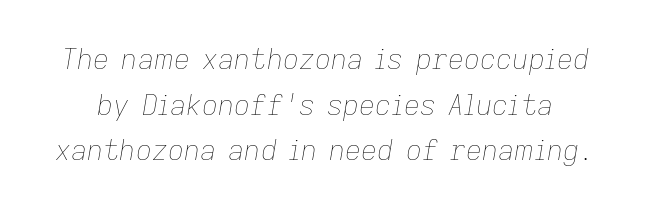
The image shows 28 px thin type, italic (leaning right); set normal line spacing (1.63x), normal letter spacing, not underlined; low stroke contrast and a medium x-height.
